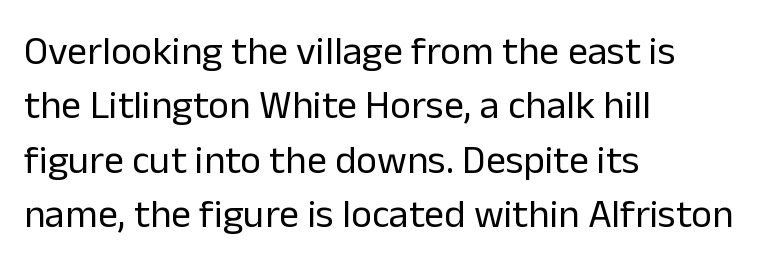
The image shows 40 px regular-weight sans-serif type, upright; set left-aligned, normal line spacing (1.36x), normal letter spacing, not underlined; low stroke contrast and a medium x-height.
